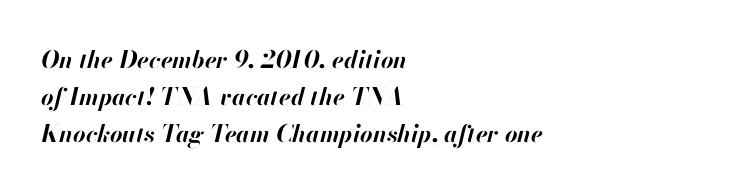
Q: Is the text bold? A: Yes.
Q: Is the text italic (slanted)? A: Yes, it leans right by about 13 degrees.
Q: Is the text underlined? A: No.
Q: How is the paragraph aligned? A: Left-aligned.
Q: Is the spacing between letters normal or unusually wide? A: Normal.
Q: Is the spacing between lines tight, normal or loose? A: Normal.
